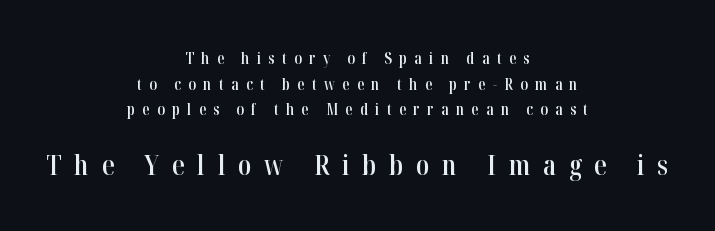
Size contrast runs from small at the top to large at the bottom. Reading down the column, the eye jumps a familiar distance to each next line. The compositor balanced each line on the midline. Characters follow at a spacing far wider than the type designer built in. Looks like regular typesetting: each glyph gets only the width it needs. Designer's note — italics off, roman on.
